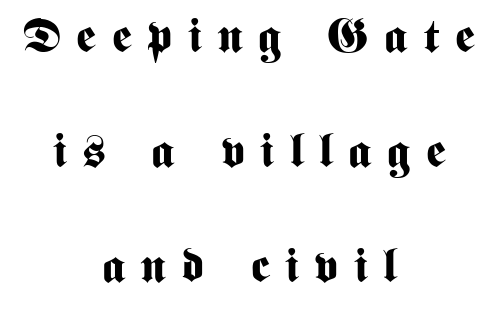
Q: Is the text bold? A: Yes.
Q: Is the text italic (slanted)? A: No, it is upright.
Q: Is the typeface a serif or a sans-serif typeface? A: Sans-serif.
Q: Is the text underlined? A: No.
Q: How is the paragraph aligned? A: Centered.
Q: Is the spacing between letters normal or unusually wide? A: Unusually wide.
Q: Is the spacing between lines tight, normal or loose? A: Loose.
Q: Width (condensed, normal, or wide)? A: Condensed.
Q: Stroke contrast? A: Medium.
Q: x-height? A: Medium.
Q: Monospaced? A: No.
